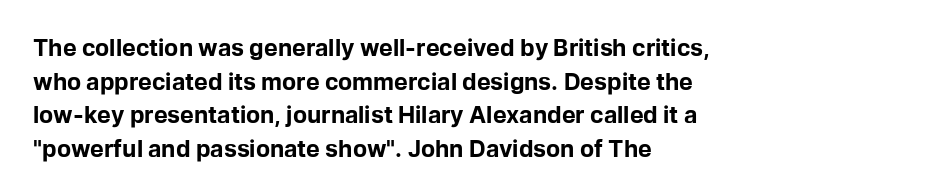
Each line starts at the same left margin while the right side varies. One glance says typical: line gaps are just what's usual. Nope, not italic — everything's standing straight. Plenty of ink on the page — the face is bold.
